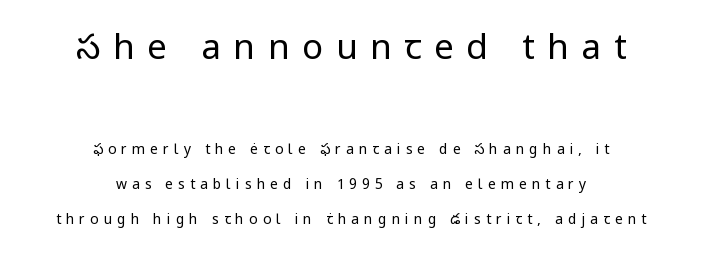
{"serif": "no", "italic": "no", "bold": "no", "weight": "regular", "width": "normal", "stroke_contrast": "low", "x_height": "medium", "monospaced": "no", "underline": "no", "align": "center", "line_spacing": "loose", "line_spacing_ratio": 2.49, "letter_spacing": "wide", "letter_spacing_em": 0.36, "larger_block": "first", "size_ratio": 2.5, "glyph_px": 35}
